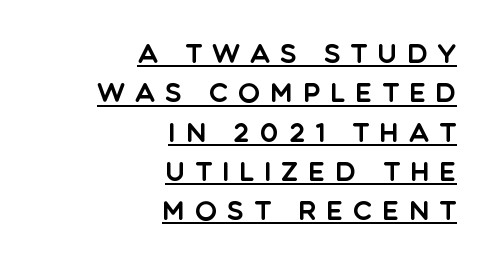
{"italic": "no", "underline": "yes", "align": "right", "line_spacing": "normal", "line_spacing_ratio": 1.51, "letter_spacing": "wide", "letter_spacing_em": 0.38, "glyph_px": 26}
